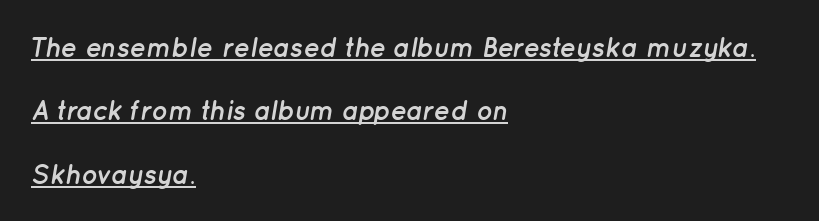
Is there much room between lines? Yes — plenty of vertical air separates them. Tracking value appears to be zero — textbook default spacing. I'd describe the lettering as bold — thick and assertive. Is the type slanted? Yes — the strokes lean at a clear angle. The lettering is marked with a stroke running underneath it.
